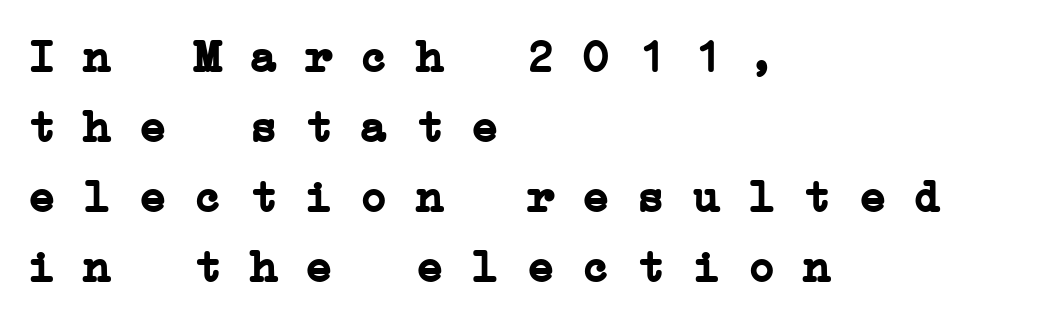
The image shows 46 px semibold, wide serif type, monospaced; set left-aligned, normal line spacing (1.52x), normal letter spacing, not underlined; low stroke contrast and a medium x-height.
